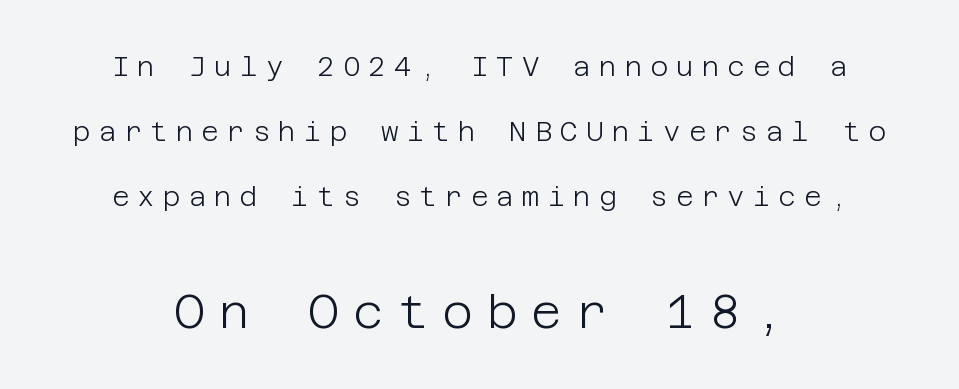
This sample trades compactness for vertical openness between lines. No chunkiness to these letters — they're not bold. Horizontally, the lines are justified to the midpoint only. Quick note: not italic, upright.
